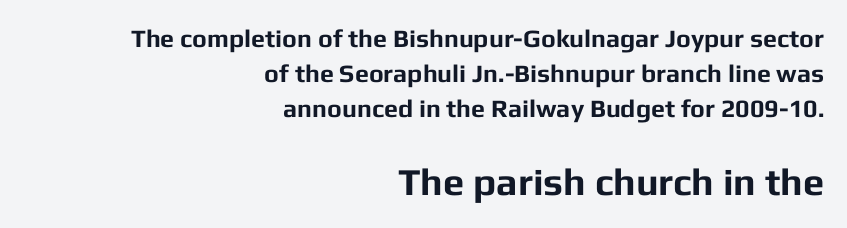
The second block has been scaled up relative to the first. The rendering uses a bold face; every stroke is thick and dark. Clear beneath every line of the passage. There is no visible air inserted between adjacent glyphs. These lines are rendered in a variable-pitch font.
